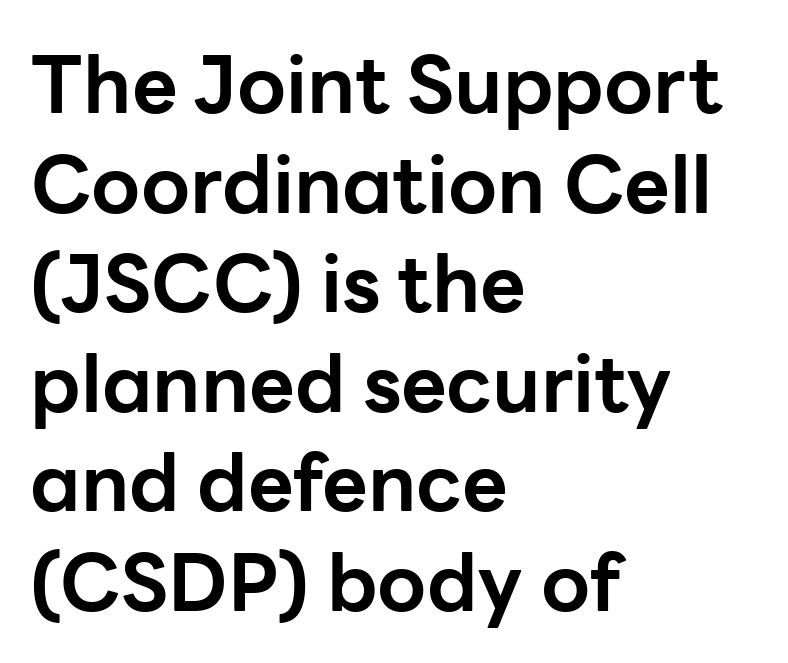
Q: Is the text bold? A: Yes.
Q: Is the text italic (slanted)? A: No, it is upright.
Q: Is the typeface a serif or a sans-serif typeface? A: Sans-serif.
Q: Is the text underlined? A: No.
Q: How is the paragraph aligned? A: Left-aligned.
Q: Is the spacing between letters normal or unusually wide? A: Normal.
Q: Is the spacing between lines tight, normal or loose? A: Normal.
Q: Width (condensed, normal, or wide)? A: Normal.
Q: Stroke contrast? A: Low.
Q: x-height? A: Medium.
Q: Monospaced? A: No.
